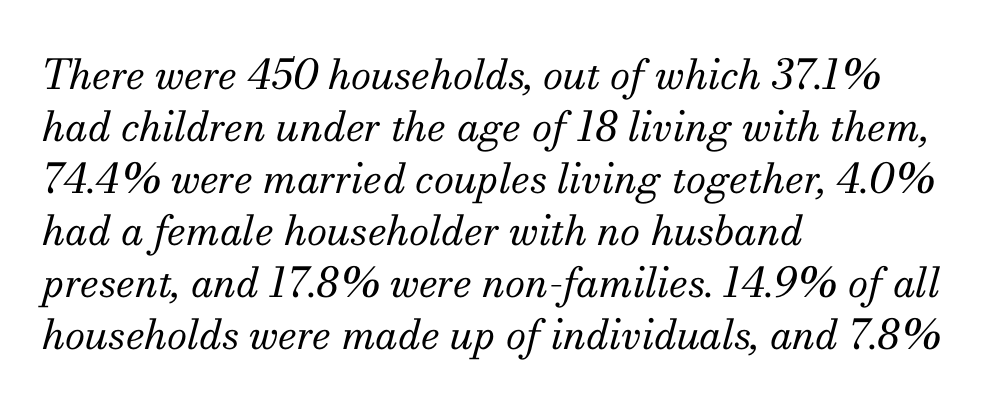
Q: Is the text bold? A: No.
Q: Is the text italic (slanted)? A: Yes, it leans right by about 13 degrees.
Q: Is the typeface a serif or a sans-serif typeface? A: Serif.
Q: Is the text underlined? A: No.
Q: How is the paragraph aligned? A: Left-aligned.
Q: Is the spacing between letters normal or unusually wide? A: Normal.
Q: Is the spacing between lines tight, normal or loose? A: Normal.
Q: Width (condensed, normal, or wide)? A: Normal.
Q: Stroke contrast? A: Medium.
Q: x-height? A: Small.
Q: Monospaced? A: No.
